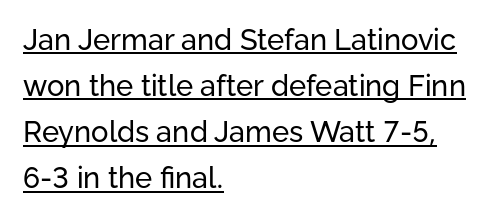
Between one letter and the next there's only the usual sliver of space. Horizontal alignment here is leftward, the default for most running prose. The typeface has the unassuming heft of standard copy or less. Quick note: interline space is typical.
